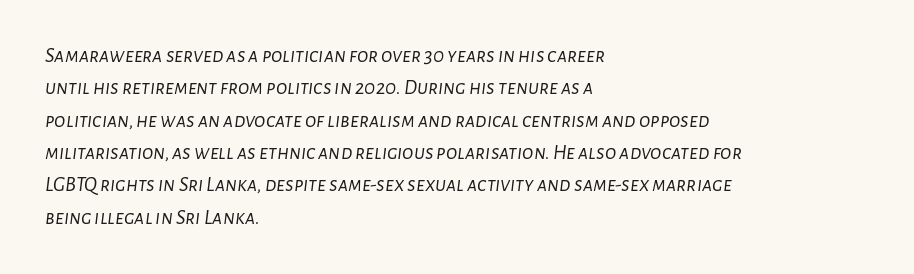
Q: Is the text bold? A: No.
Q: Is the text italic (slanted)? A: Yes, it leans right by about 7 degrees.
Q: Is the text underlined? A: No.
Q: How is the paragraph aligned? A: Left-aligned.
Q: Is the spacing between letters normal or unusually wide? A: Normal.
Q: Is the spacing between lines tight, normal or loose? A: Normal.
